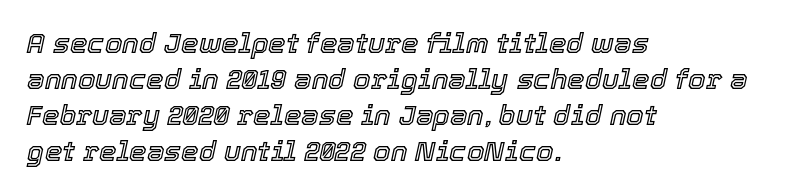
The image shows 28 px text type, italic (leaning right); set left-aligned, normal line spacing (1.29x), normal letter spacing, not underlined; a medium x-height.
